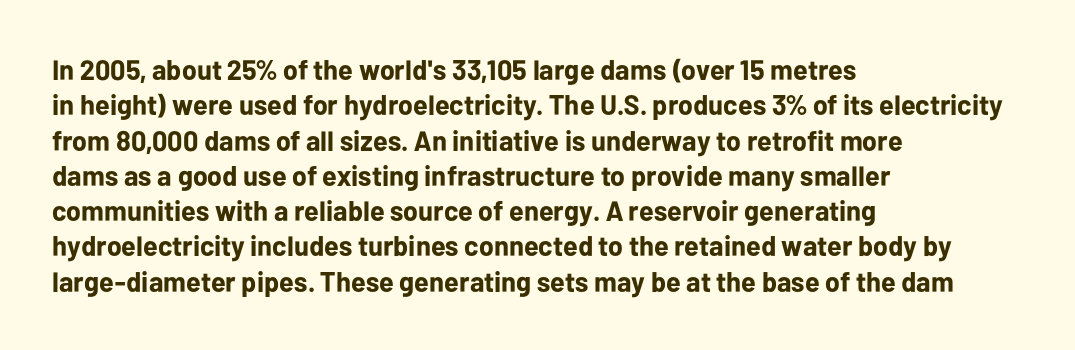
Q: Is the text bold? A: Yes.
Q: Is the text italic (slanted)? A: No, it is upright.
Q: Is the typeface a serif or a sans-serif typeface? A: Sans-serif.
Q: Is the text underlined? A: No.
Q: How is the paragraph aligned? A: Left-aligned.
Q: Is the spacing between letters normal or unusually wide? A: Normal.
Q: Is the spacing between lines tight, normal or loose? A: Normal.
Q: Width (condensed, normal, or wide)? A: Normal.
Q: Stroke contrast? A: Low.
Q: x-height? A: Medium.
Q: Monospaced? A: No.
